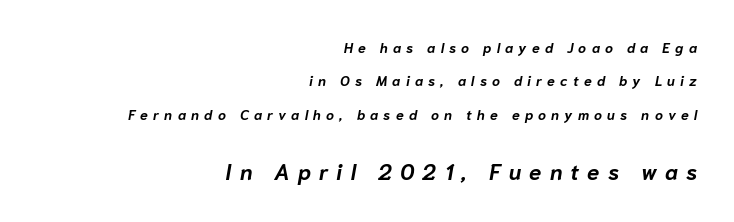
Q: Is the text bold? A: Yes.
Q: Is the text italic (slanted)? A: Yes, it leans right by about 10 degrees.
Q: Is the text underlined? A: No.
Q: How is the paragraph aligned? A: Right-aligned.
Q: Is the spacing between letters normal or unusually wide? A: Unusually wide.
Q: Is the spacing between lines tight, normal or loose? A: Loose.
Q: Which block of text is set in a larger size, the first (top) or the second (bottom)? A: The second (bottom) one.
